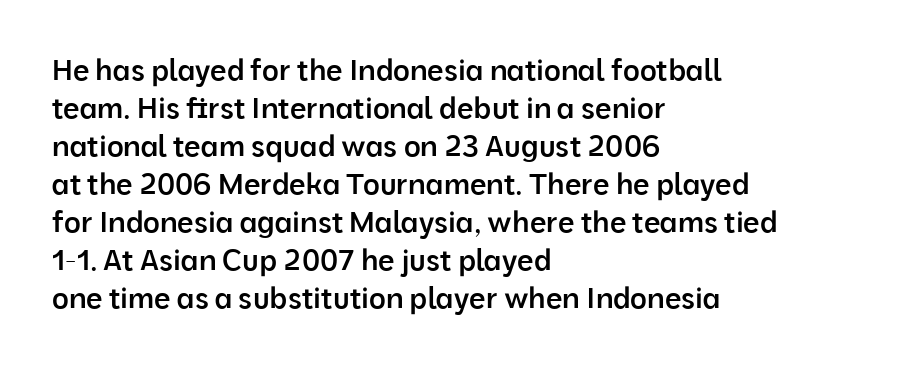
{"serif": "no", "italic": "no", "bold": "semi", "weight": "semibold", "width": "normal", "stroke_contrast": "low", "x_height": "medium", "monospaced": "no", "underline": "no", "align": "left", "line_spacing": "normal", "line_spacing_ratio": 1.31, "letter_spacing": "normal", "letter_spacing_em": 0.0, "glyph_px": 29}
